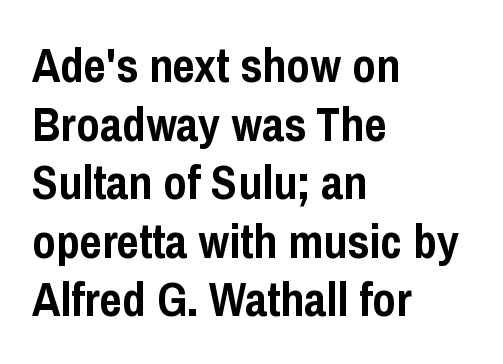
These words are printed bold, with thick strokes throughout. Where is the straight margin? On the left. Lines of text with bare space underneath. These lines were composed using upright roman letters. Serif or sans? Sans — the stroke terminals are bare.
